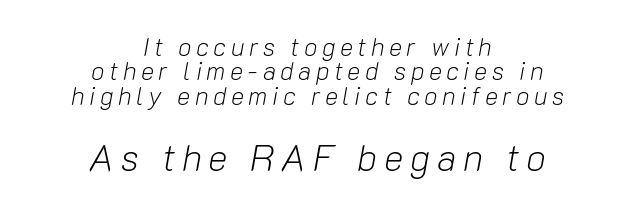
The image shows 37 px light type, italic (leaning right); set centered, tight line spacing (0.98x), not underlined; the second (bottom) block is 1.48x larger; low stroke contrast and a medium x-height.
